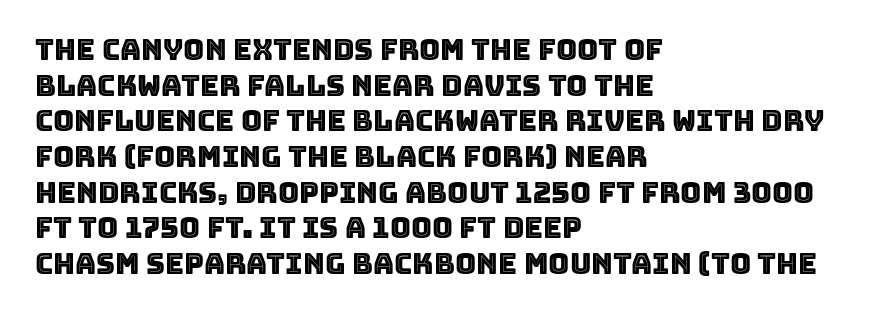
Q: Is the text italic (slanted)? A: No, it is upright.
Q: Is the text underlined? A: No.
Q: How is the paragraph aligned? A: Left-aligned.
Q: Is the spacing between letters normal or unusually wide? A: Normal.
Q: Width (condensed, normal, or wide)? A: Normal.
Q: x-height? A: Large.
Q: Monospaced? A: No.
